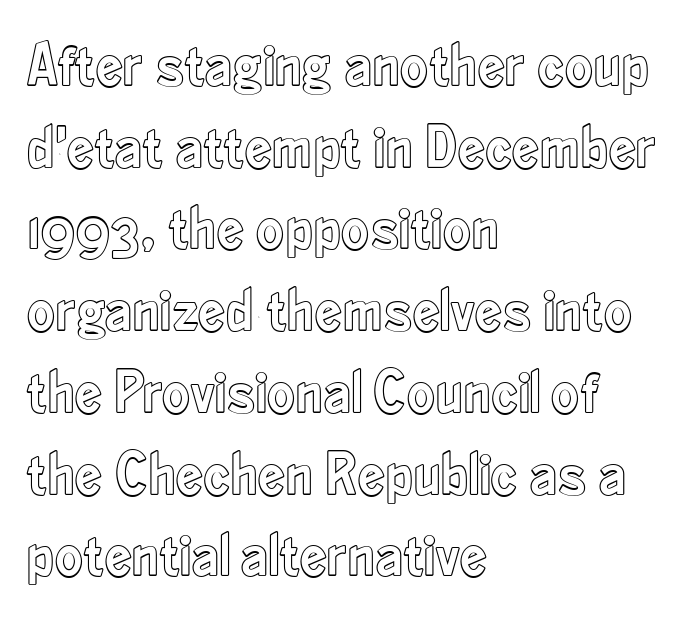
Standard letterfit; no display-style spreading of the glyphs. Evenly set lines give the paragraph a standard silhouette. Check the space under the baseline: it is left empty. Ascenders rise straight up at ninety degrees.
